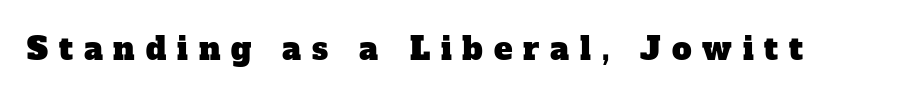
Display-style spreading of the glyphs; the letterfit is very open. Note: serifs present on the glyphs. Type without underlining. The face used here is proportionally spaced, like ordinary book or web type.
